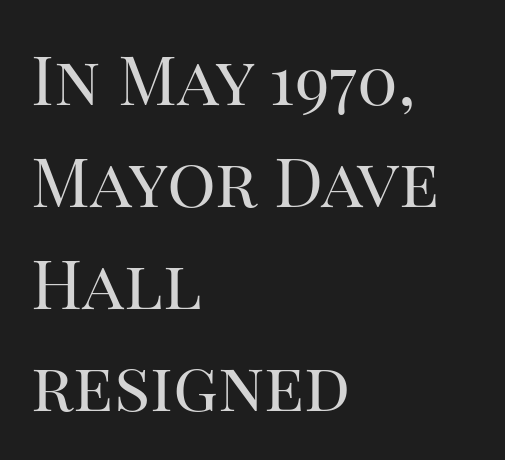
The image shows 68 px regular-weight serif type, upright; set left-aligned, normal line spacing (1.5x), normal letter spacing, not underlined; high stroke contrast and a large x-height.
